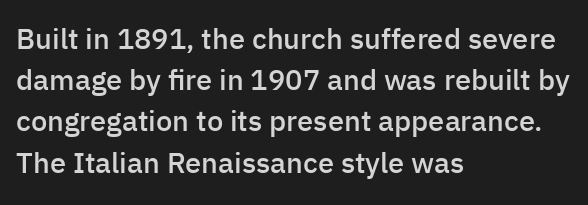
The image shows 29 px semibold sans-serif type, upright; set left-aligned, normal line spacing (1.42x), normal letter spacing, not underlined; low stroke contrast and a medium x-height.
